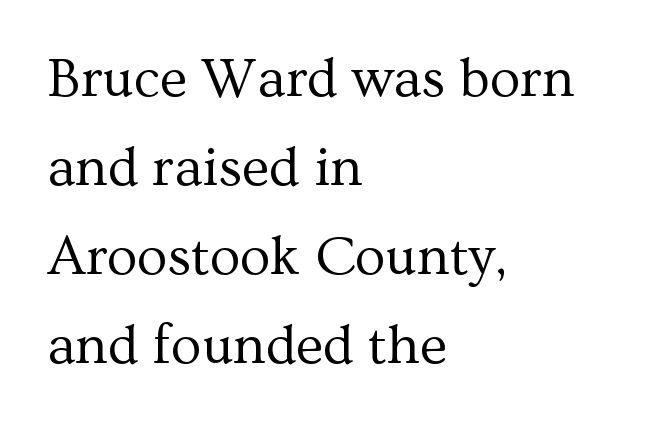
{"serif": "yes", "italic": "no", "bold": "no", "weight": "regular", "width": "normal", "stroke_contrast": "medium", "x_height": "medium", "monospaced": "no", "underline": "no", "align": "left", "line_spacing": "normal", "line_spacing_ratio": 1.59, "letter_spacing": "normal", "letter_spacing_em": 0.0, "glyph_px": 56}
